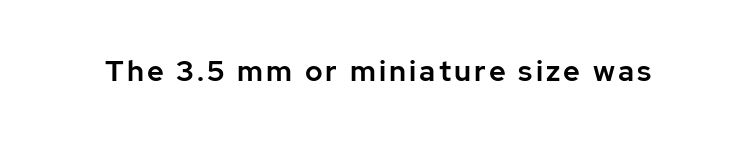
{"serif": "no", "italic": "no", "width": "normal", "stroke_contrast": "low", "x_height": "medium", "monospaced": "no", "underline": "no", "glyph_px": 29}
